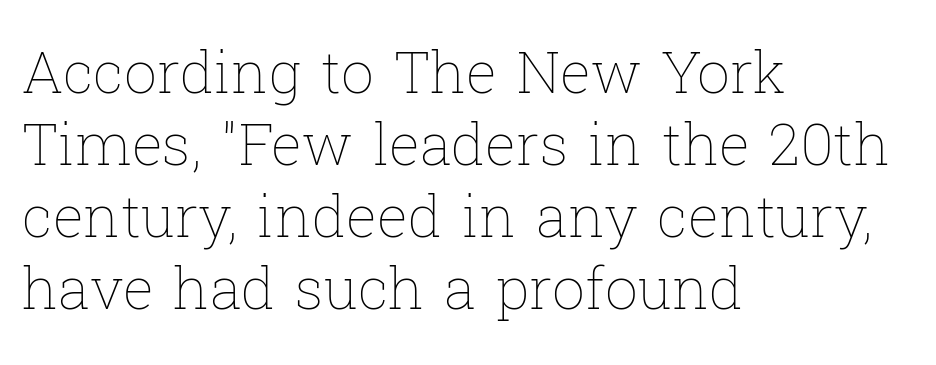
Casual observation: everything's shoved over to the left. Varying glyph widths throughout — classic text-font behaviour. Beneath every word, the page is bare. This is not heavy type; no bold has been used.
